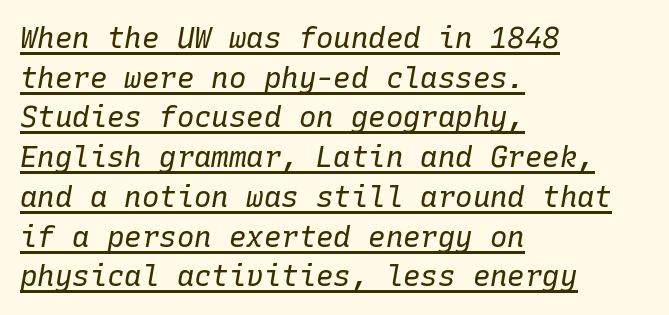
{"italic": "yes", "lean": "right", "slant_degrees": 10, "bold": "no", "weight": "regular", "width": "normal", "stroke_contrast": "low", "x_height": "medium", "monospaced": "yes", "underline": "yes", "align": "left", "line_spacing": "normal", "line_spacing_ratio": 1.37, "letter_spacing": "normal", "letter_spacing_em": 0.0, "glyph_px": 29}
